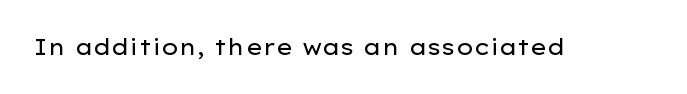
The space directly below the letters is spotless. Quick note: not italic, upright. The line texture is even and compact thanks to regular tracking. These glyphs show unthickened strokes, regular width or finer.
